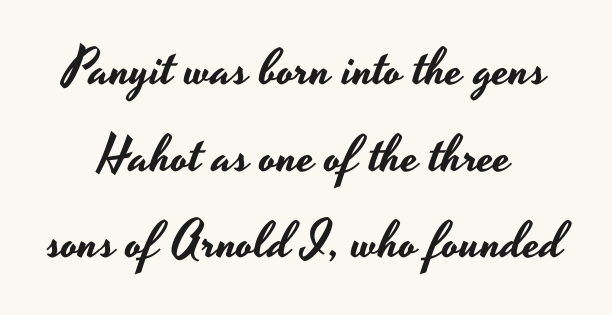
{"serif": "no", "width": "wide", "stroke_contrast": "low", "x_height": "small", "monospaced": "no", "underline": "no", "line_spacing": "normal", "line_spacing_ratio": 1.7, "letter_spacing": "normal", "letter_spacing_em": 0.0, "glyph_px": 51}
